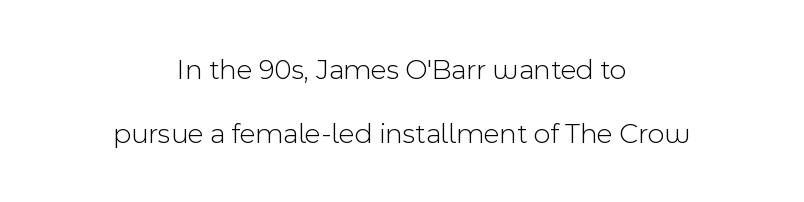
The image shows 29 px light sans-serif type, upright; set centered, loose line spacing (2.22x), normal letter spacing, not underlined; a medium x-height.
